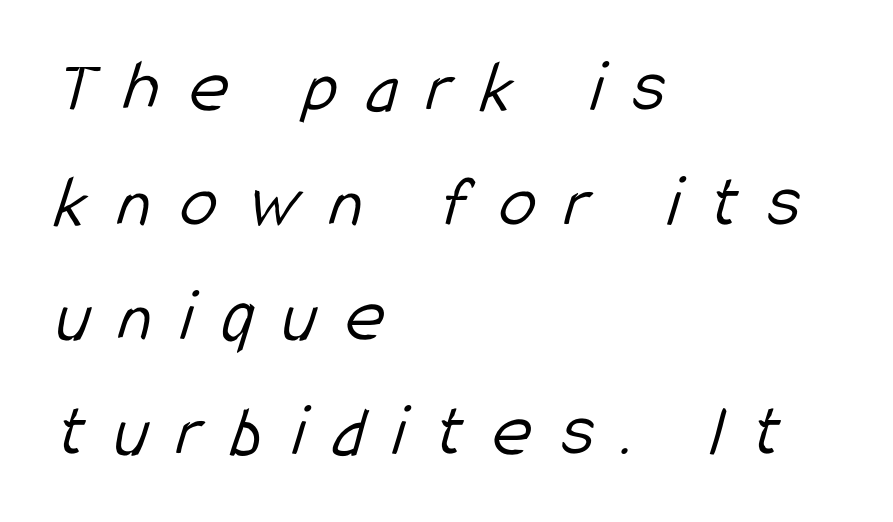
Font category for this specimen: sans-serif. This sample is left-justified, so line endings fall wherever the words run out. The foot of each line stays bare and open. This sample keeps an unexceptional amount of space between lines. The typeface has the unassuming heft of standard copy or less.
